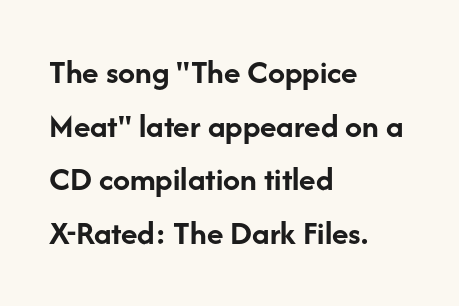
The image shows 34 px semibold sans-serif type, upright; set left-aligned, normal line spacing (1.58x), normal letter spacing, not underlined; low stroke contrast and a medium x-height.
